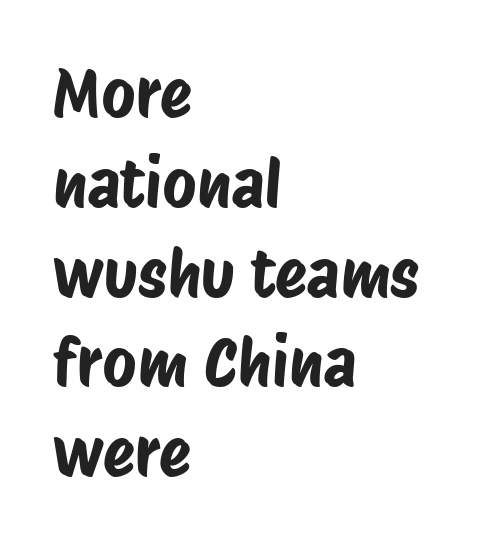
The image shows 66 px condensed sans-serif type; set left-aligned, normal line spacing (1.36x), normal letter spacing, not underlined; low stroke contrast and a large x-height.
